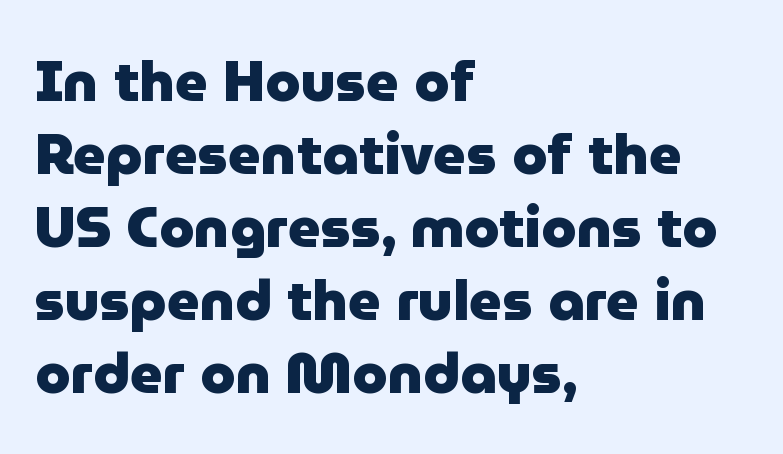
The typography opts for an upright posture over an oblique one. Spacing verdict: proportional, widths tailored to each character. Casual observation: everything's shoved over to the left. Normally led — the rows are evenly, conventionally spaced.
